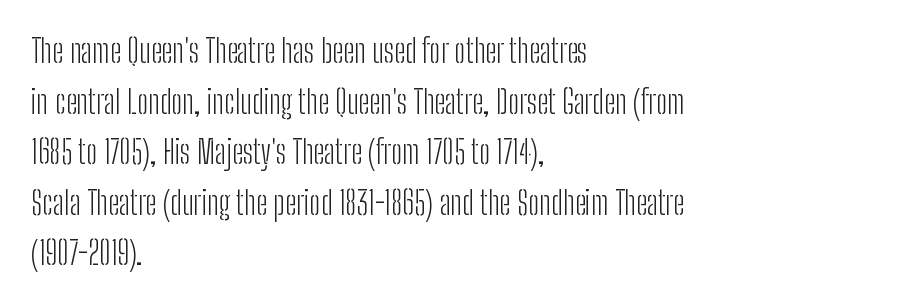
Each letter keeps its own natural width here, so spacing adapts to shape. One glance says typical: line gaps are just what's usual. The area under the type is left untouched. Weight: in the light-to-regular range. If you drew a ruler down the left edge, every line would touch it.
